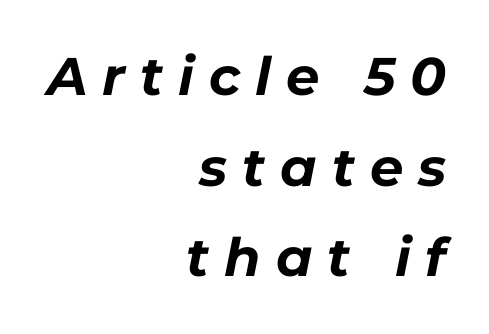
The image shows 53 px bold type, italic (leaning right); set right-aligned, line spacing 1.71x, unusually wide letter spacing (+0.28 em), not underlined; low stroke contrast and a medium x-height.
